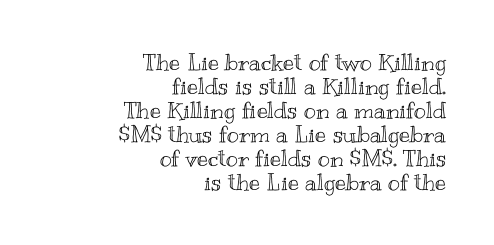
The image shows 23 px text type, upright; set right-aligned, tight line spacing (1.04x), normal letter spacing, not underlined.
